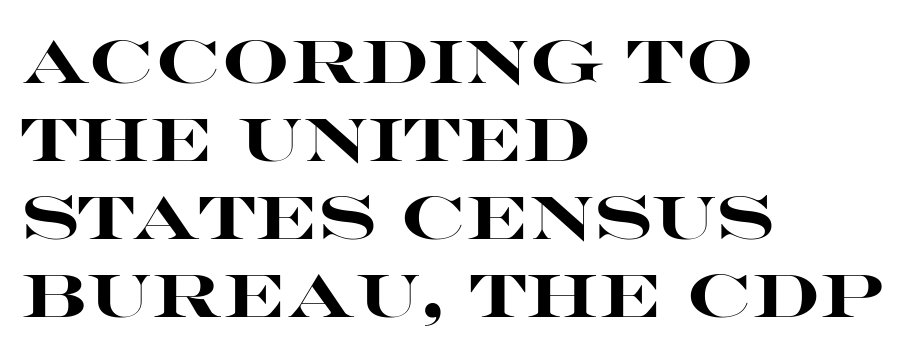
Short and long lines alike share a common starting point at left. Unlike italic type, these characters show no tilt at all. The space directly below the letters is spotless. Think of a printed novel: that variable character pitch is what you see here. Default kerning and tracking; the words read as compact shapes.
